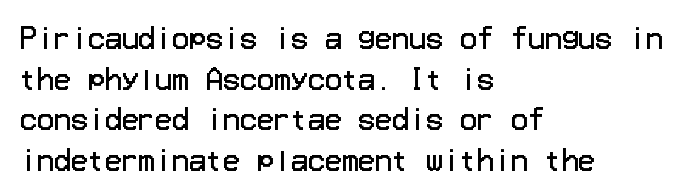
The string is rendered with underlining switched off. The line-height multiplier appears to be the usual default. To sum up the face: it is a sans, with no serifs. This is not heavy type; no bold has been used. Upright lettering throughout. Teacher's note: observe the even left margin — that is flush-left alignment.
